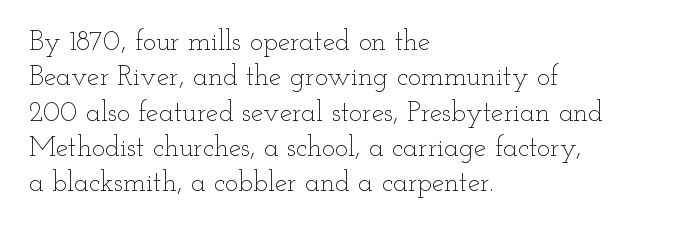
The image shows 28 px thin, wide type, upright; set left-aligned, normal line spacing (1.26x), normal letter spacing, not underlined; low stroke contrast and a small x-height.
